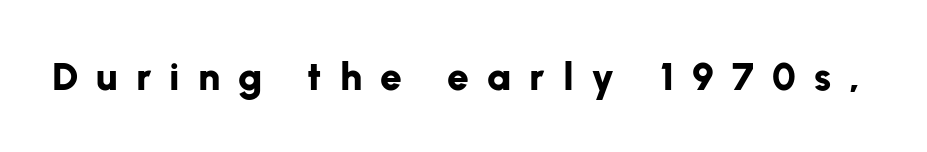
Q: Is the text bold? A: Yes.
Q: Is the text italic (slanted)? A: No, it is upright.
Q: Is the typeface a serif or a sans-serif typeface? A: Sans-serif.
Q: Is the text underlined? A: No.
Q: Is the spacing between letters normal or unusually wide? A: Unusually wide.
Q: Width (condensed, normal, or wide)? A: Normal.
Q: Stroke contrast? A: Low.
Q: x-height? A: Medium.
Q: Monospaced? A: No.
